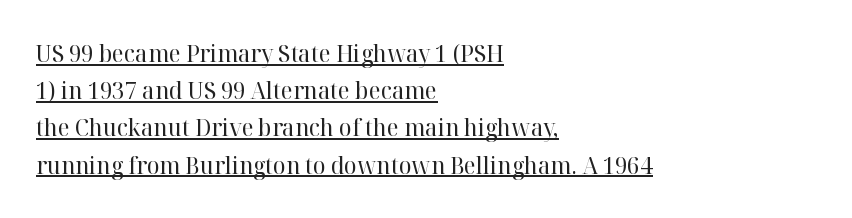
This is not heavy type; no bold has been used. How are the letters spaced? Ordinarily, with no added tracking. When letters stand straight like this, we call the style roman or upright. The lines are quadded left.
